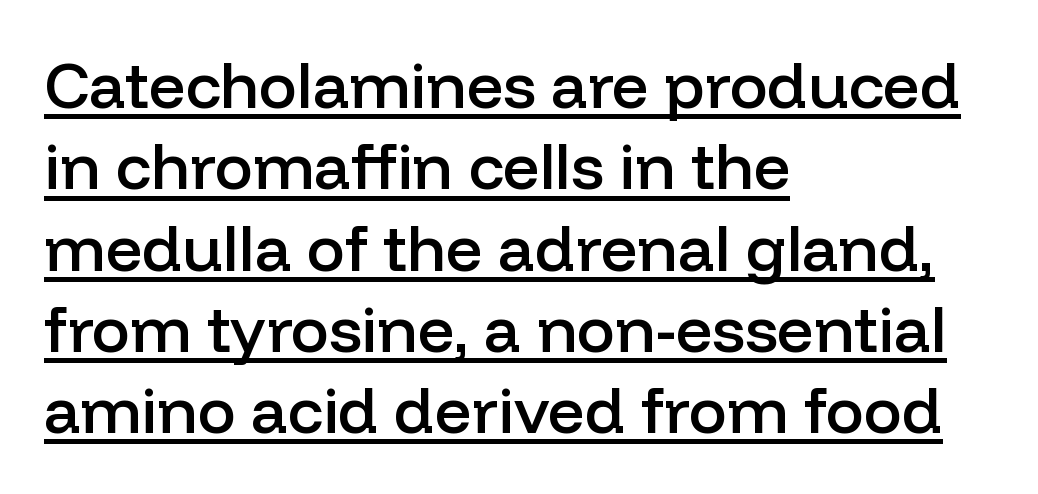
Each word holds together tightly as a unit, with standard inter-letter gaps. The face used here appears with an underline applied. Note: no serifs on the glyphs. Every letter is mildly thick-stroked: semibold rather than bold. Ascenders rise straight up at ninety degrees.
